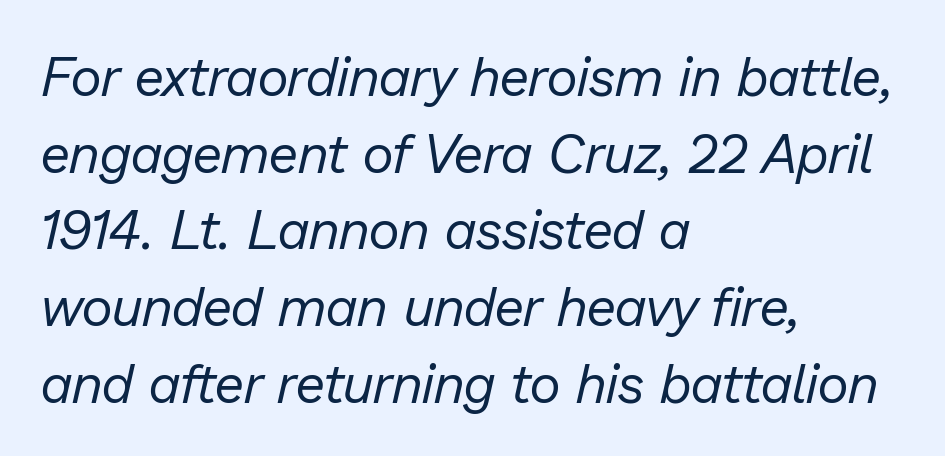
Spacing verdict: proportional, widths tailored to each character. The space directly below the letters is spotless. One glance says typical: line gaps are just what's usual. Does extra space separate the letters? No, they use regular spacing.
